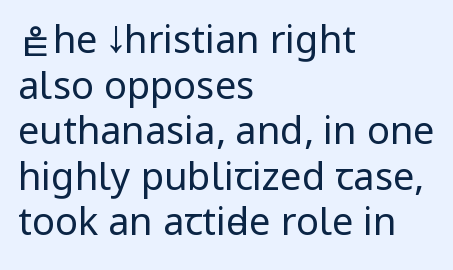
Q: Is the text bold? A: No.
Q: Is the text italic (slanted)? A: No, it is upright.
Q: Is the typeface a serif or a sans-serif typeface? A: Sans-serif.
Q: Is the text underlined? A: No.
Q: How is the paragraph aligned? A: Left-aligned.
Q: Is the spacing between letters normal or unusually wide? A: Normal.
Q: Width (condensed, normal, or wide)? A: Condensed.
Q: Stroke contrast? A: Low.
Q: x-height? A: Large.
Q: Monospaced? A: No.
